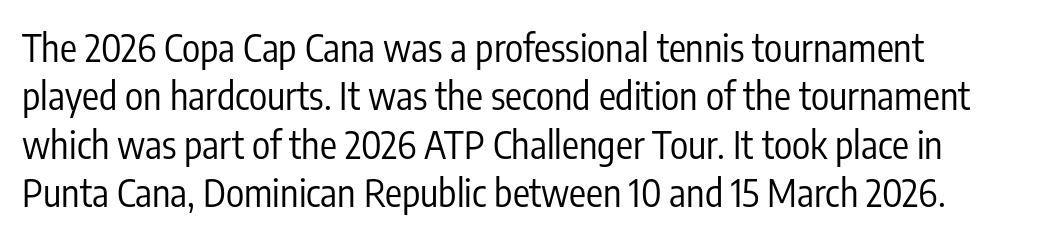
{"serif": "no", "italic": "no", "bold": "no", "weight": "regular", "width": "condensed", "stroke_contrast": "low", "x_height": "medium", "monospaced": "no", "underline": "no", "line_spacing": "normal", "line_spacing_ratio": 1.27, "letter_spacing": "normal", "letter_spacing_em": 0.0, "glyph_px": 38}
